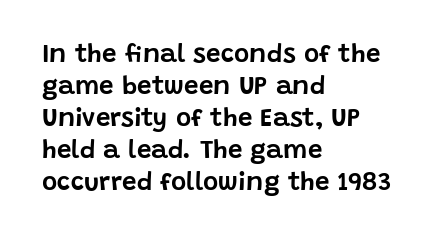
The image shows 26 px text type, upright; set left-aligned, line spacing 1.23x, normal letter spacing, not underlined.
